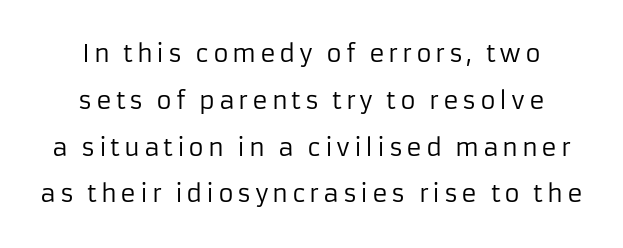
The image shows 24 px text type, upright; set loose line spacing (1.95x), not underlined.
